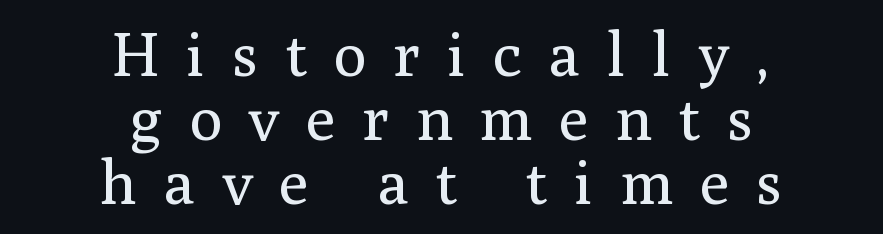
The image shows 62 px regular-weight serif type, upright; set centered, tight line spacing (1.03x), unusually wide letter spacing (+0.43 em), not underlined; medium stroke contrast and a medium x-height.
